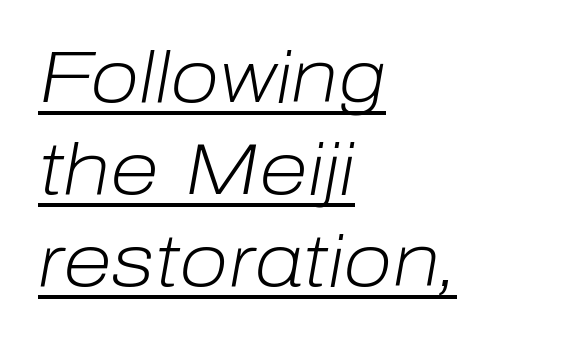
The image shows 72 px light type, italic (leaning right); set left-aligned, normal line spacing (1.28x), normal letter spacing, underlined; low stroke contrast and a medium x-height.
